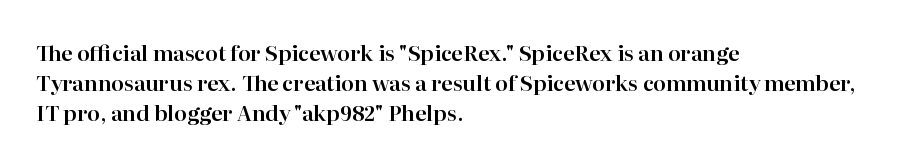
Q: Is the text italic (slanted)? A: No, it is upright.
Q: Is the text underlined? A: No.
Q: How is the paragraph aligned? A: Left-aligned.
Q: Is the spacing between letters normal or unusually wide? A: Normal.
Q: Is the spacing between lines tight, normal or loose? A: Normal.
